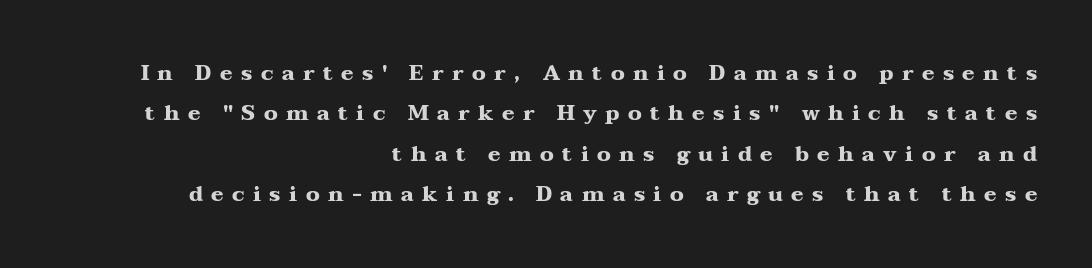
{"italic": "no", "bold": "yes", "underline": "no", "align": "right", "line_spacing": "loose", "line_spacing_ratio": 1.92, "letter_spacing": "wide", "letter_spacing_em": 0.4, "glyph_px": 21}
